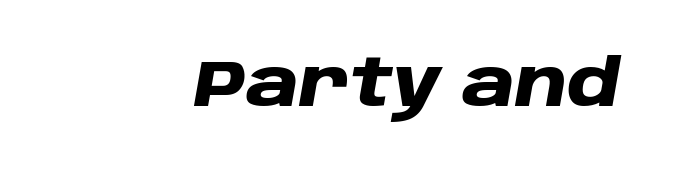
The image shows 65 px heavy, wide type, italic (leaning right); set normal letter spacing, not underlined; low stroke contrast and a large x-height.
